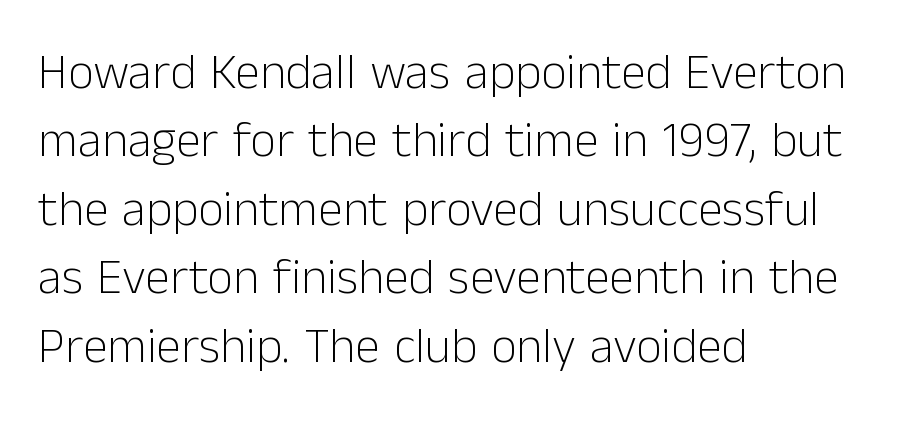
This rendering leaves character spacing at its baseline value. Bare-footed words on every line. Italic? Not at all — the glyphs are vertical. The typesetting does not lean heavy: it is not bold.
